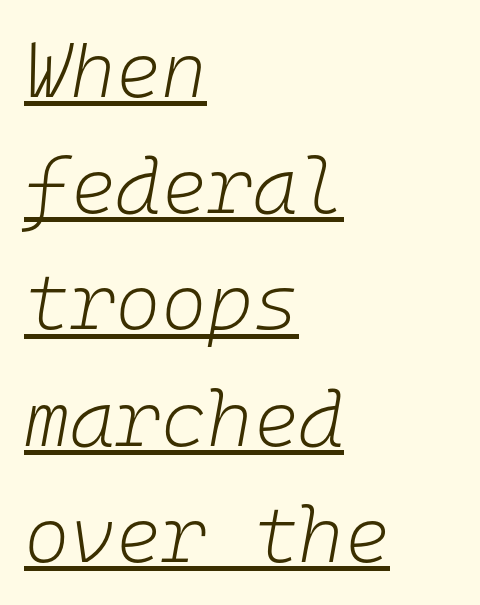
{"italic": "yes", "lean": "right", "slant_degrees": 10, "bold": "no", "weight": "light", "width": "normal", "stroke_contrast": "low", "x_height": "medium", "monospaced": "yes", "underline": "yes", "align": "left", "line_spacing": "normal", "line_spacing_ratio": 1.49, "letter_spacing": "normal", "letter_spacing_em": 0.0, "glyph_px": 78}
